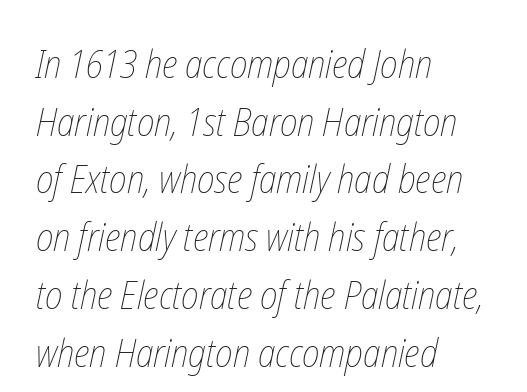
{"bold": "no", "weight": "thin", "width": "condensed", "stroke_contrast": "low", "x_height": "medium", "monospaced": "no", "underline": "no", "align": "left", "line_spacing": "normal", "line_spacing_ratio": 1.48, "letter_spacing": "normal", "letter_spacing_em": 0.0, "glyph_px": 39}
